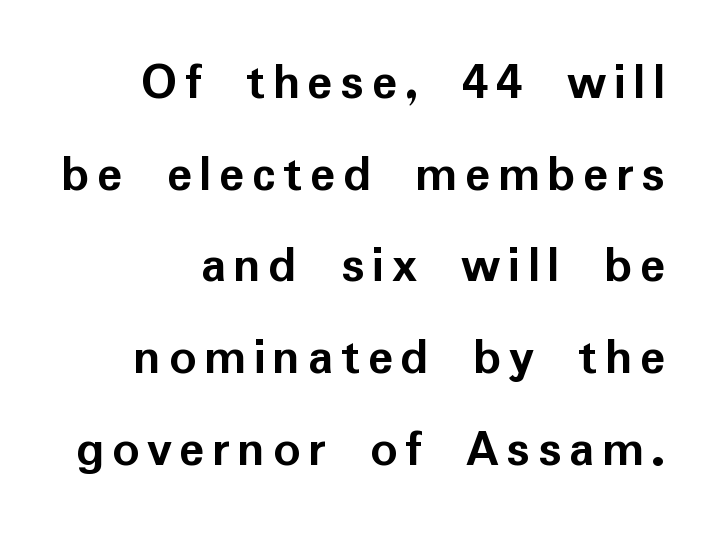
{"serif": "no", "italic": "no", "bold": "yes", "weight": "semibold", "width": "normal", "stroke_contrast": "low", "x_height": "medium", "monospaced": "no", "underline": "no", "align": "right", "line_spacing_ratio": 1.73, "glyph_px": 53}
